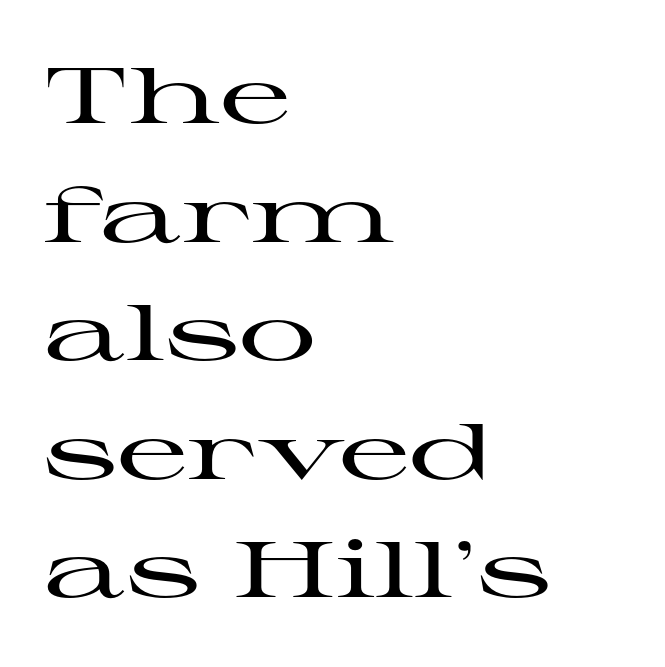
The image shows 78 px wide serif type, upright; set left-aligned, normal line spacing (1.52x), normal letter spacing, not underlined; high stroke contrast and a medium x-height.
